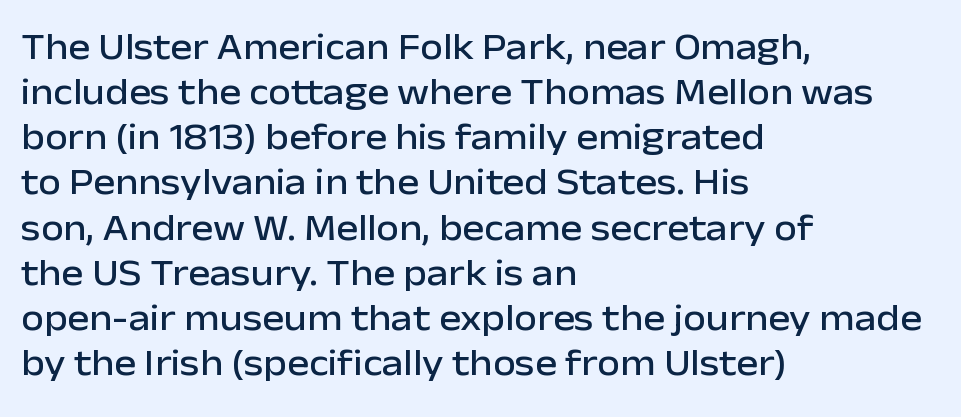
These lines are rendered in a variable-pitch font. Examine the stroke ends and you'll find no serifs. The gaps between neighbouring characters are ordinary and unremarkable. In terms of posture, this sample is upright.
